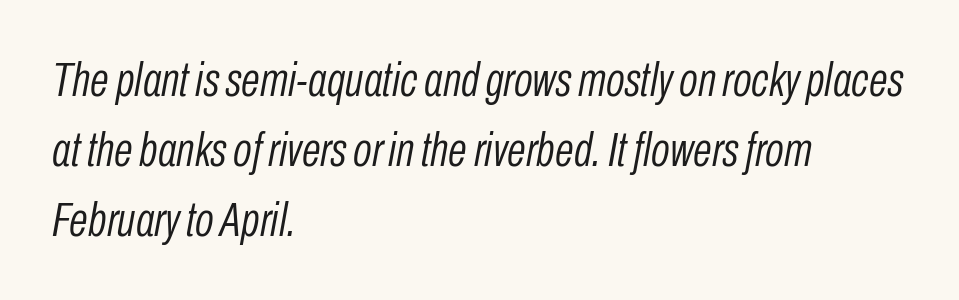
{"italic": "yes", "lean": "right", "slant_degrees": 10, "bold": "no", "weight": "light", "width": "condensed", "stroke_contrast": "low", "x_height": "medium", "monospaced": "no", "underline": "no", "align": "left", "line_spacing": "normal", "line_spacing_ratio": 1.43, "letter_spacing": "normal", "letter_spacing_em": 0.0, "glyph_px": 49}
